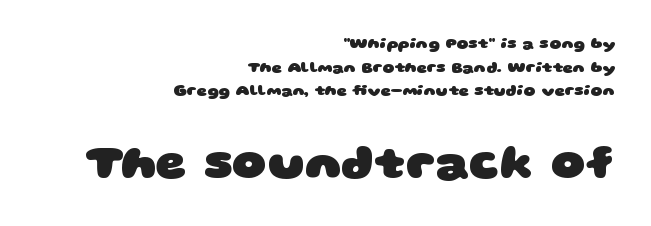
The image shows 48 px heavy, wide sans-serif type; set right-aligned, normal line spacing (1.47x), normal letter spacing, not underlined; the second (bottom) block is 3.0x larger; low stroke contrast and a large x-height.
